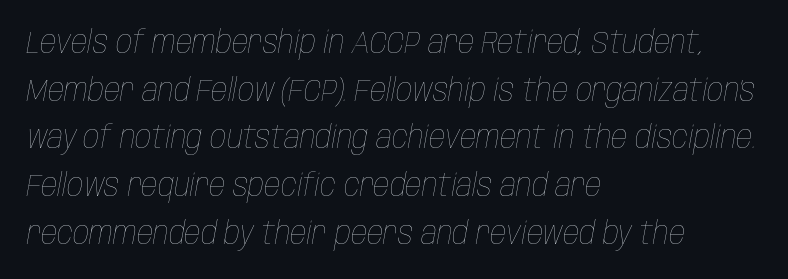
The image shows 32 px thin, condensed type, italic (leaning right); set left-aligned, normal line spacing (1.49x), normal letter spacing, not underlined; low stroke contrast and a large x-height.
